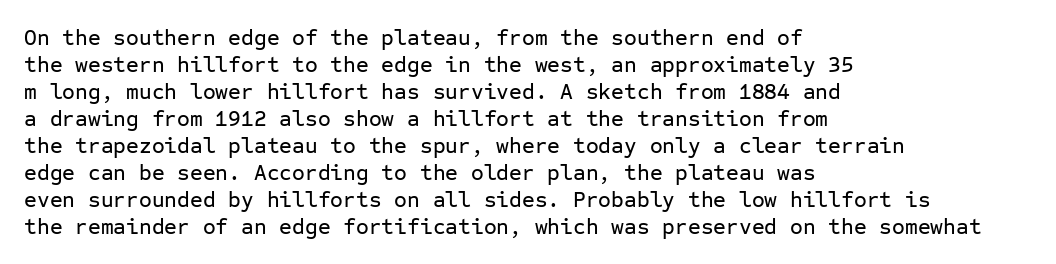
Q: Is the text italic (slanted)? A: No, it is upright.
Q: Is the text underlined? A: No.
Q: How is the paragraph aligned? A: Left-aligned.
Q: Is the spacing between letters normal or unusually wide? A: Normal.
